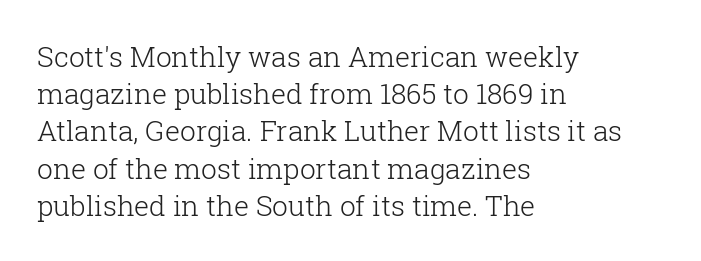
Q: Is the text bold? A: No.
Q: Is the text italic (slanted)? A: No, it is upright.
Q: Is the typeface a serif or a sans-serif typeface? A: Serif.
Q: Is the text underlined? A: No.
Q: How is the paragraph aligned? A: Left-aligned.
Q: Is the spacing between letters normal or unusually wide? A: Normal.
Q: Is the spacing between lines tight, normal or loose? A: Normal.
Q: Width (condensed, normal, or wide)? A: Normal.
Q: Stroke contrast? A: Low.
Q: x-height? A: Medium.
Q: Monospaced? A: No.
